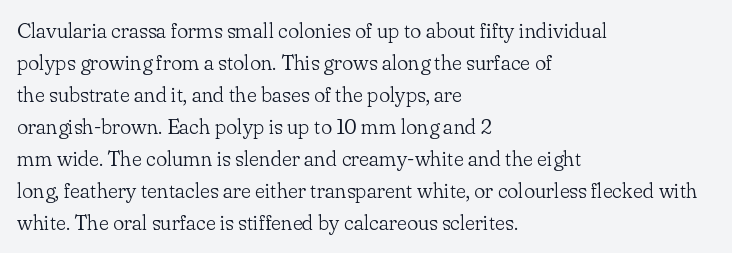
Vertical strokes here are truly vertical. The paragraph has a hard left edge and a soft right edge. The rendering uses a moderate line-height, typical for paragraphs. The cut favours lightness, reaching ordinary text weight at its darkest.
